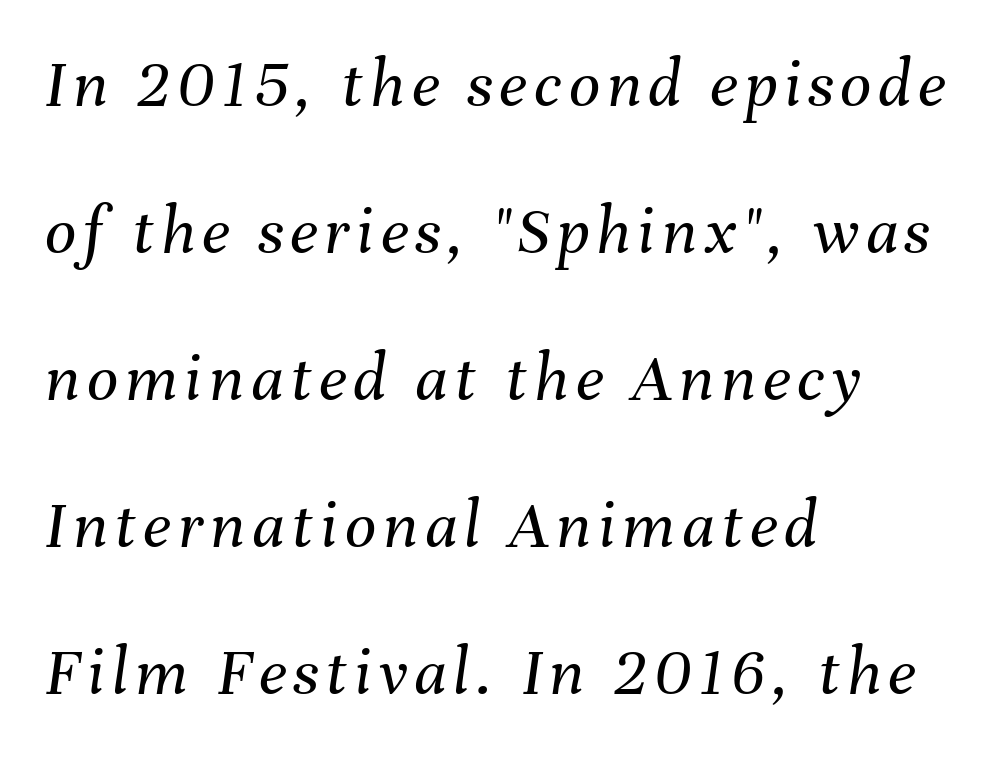
Q: Is the text bold? A: No.
Q: Is the text italic (slanted)? A: Yes, it leans right by about 8 degrees.
Q: Is the text underlined? A: No.
Q: How is the paragraph aligned? A: Left-aligned.
Q: Is the spacing between lines tight, normal or loose? A: Loose.
Q: Width (condensed, normal, or wide)? A: Normal.
Q: Stroke contrast? A: Medium.
Q: x-height? A: Medium.
Q: Monospaced? A: No.
